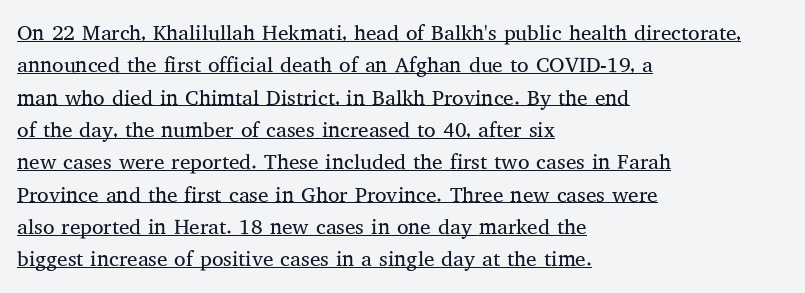
The image shows 21 px text type, upright; set left-aligned, normal line spacing (1.54x), normal letter spacing, underlined.
